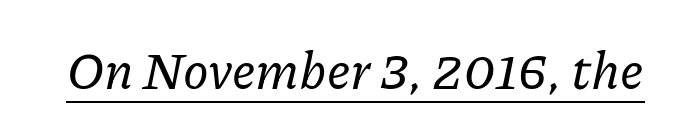
This sample has the flowing, uneven cadence of proportional lettering. The rendering applies a slant to the glyphs. Tracking value appears to be zero — textbook default spacing. These characters rest on top of a visible drawn line.
